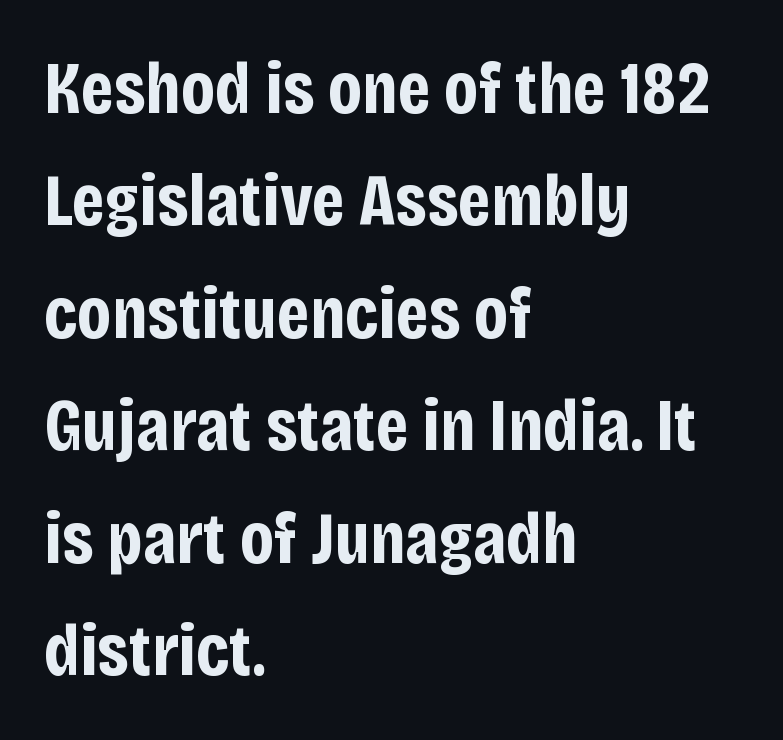
When letters stand straight like this, we call the style roman or upright. The designer left line spacing at the default. The text block is weighted toward the left margin, trailing off unevenly rightward. Descender tails drop into unmarked territory.
